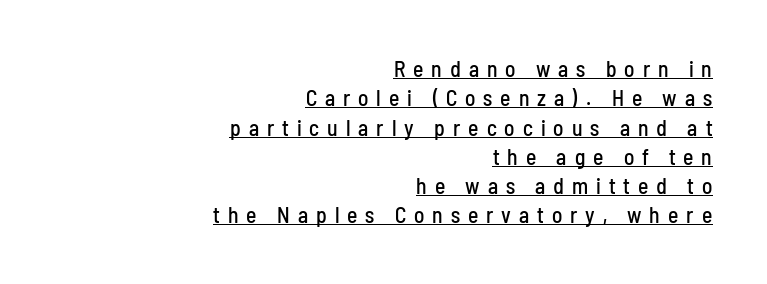
No italicization has been applied; the sample stays upright. Notice how the passage keeps a crisp vertical edge on the right only. The line-height multiplier appears to be the usual default. This rendering features underlined lettering. The face used here is rendered with a markedly widened letterfit.
